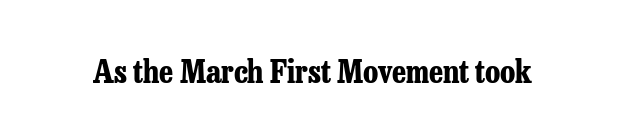
Q: Is the text bold? A: Yes.
Q: Is the text italic (slanted)? A: No, it is upright.
Q: Is the typeface a serif or a sans-serif typeface? A: Serif.
Q: Is the text underlined? A: No.
Q: Is the spacing between letters normal or unusually wide? A: Normal.
Q: Width (condensed, normal, or wide)? A: Condensed.
Q: Stroke contrast? A: Low.
Q: x-height? A: Medium.
Q: Monospaced? A: No.
